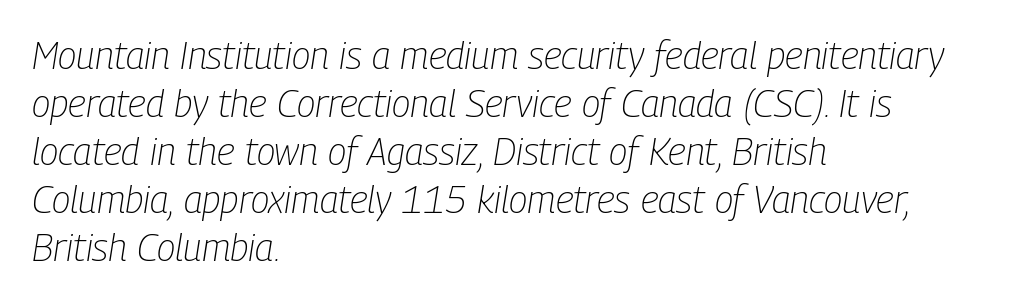
The image shows 38 px light, condensed type, italic (leaning right); set left-aligned, normal line spacing (1.26x), normal letter spacing, not underlined; low stroke contrast and a medium x-height.
